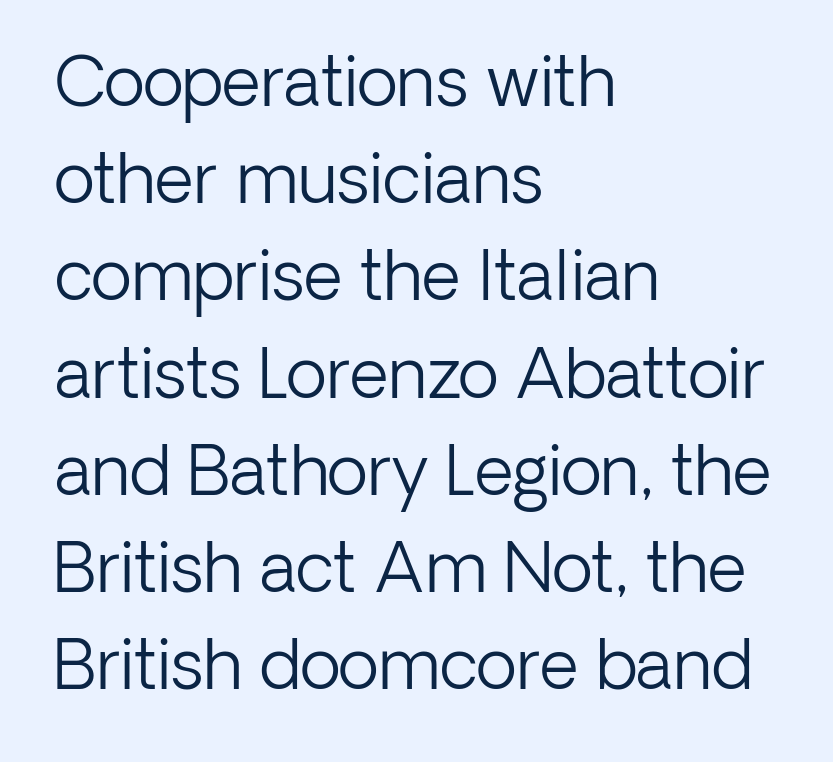
Examine the stroke ends and you'll find no serifs. Glance below the letters and you will spot only blank space. Weight: in the light-to-regular range. Think of a printed novel: that variable character pitch is what you see here.
